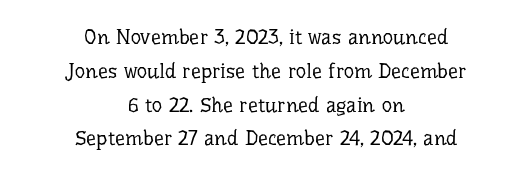
{"italic": "no", "bold": "no", "underline": "no", "align": "center", "line_spacing": "normal", "line_spacing_ratio": 1.69, "letter_spacing": "normal", "letter_spacing_em": 0.0, "glyph_px": 20}
